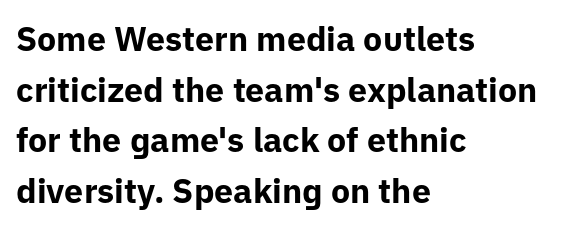
{"serif": "no", "italic": "no", "bold": "yes", "weight": "bold", "width": "normal", "stroke_contrast": "low", "x_height": "medium", "monospaced": "no", "underline": "no", "align": "left", "line_spacing": "normal", "line_spacing_ratio": 1.49, "letter_spacing": "normal", "letter_spacing_em": 0.0, "glyph_px": 34}
